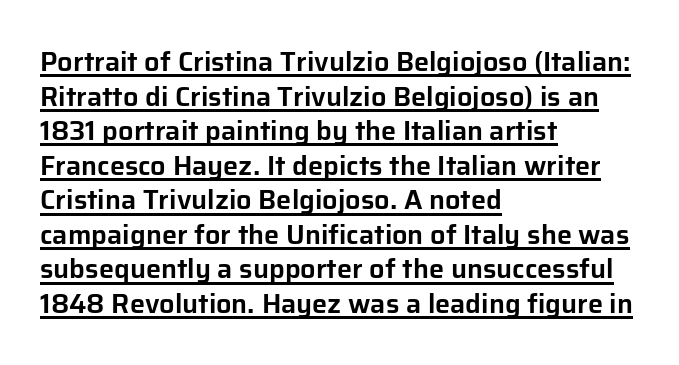
The image shows 27 px text type, upright; set left-aligned, normal line spacing (1.28x), normal letter spacing, underlined.
